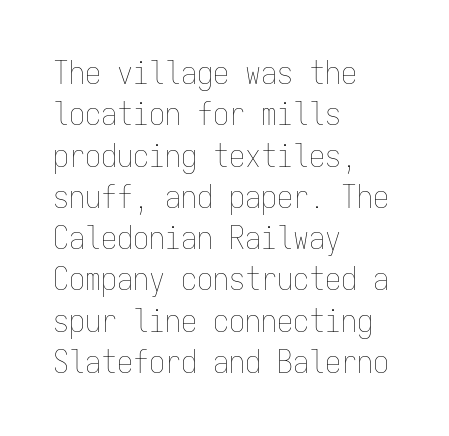
The image shows 32 px thin, condensed type, upright, monospaced; set left-aligned, normal line spacing (1.29x), normal letter spacing, not underlined; low stroke contrast and a medium x-height.
